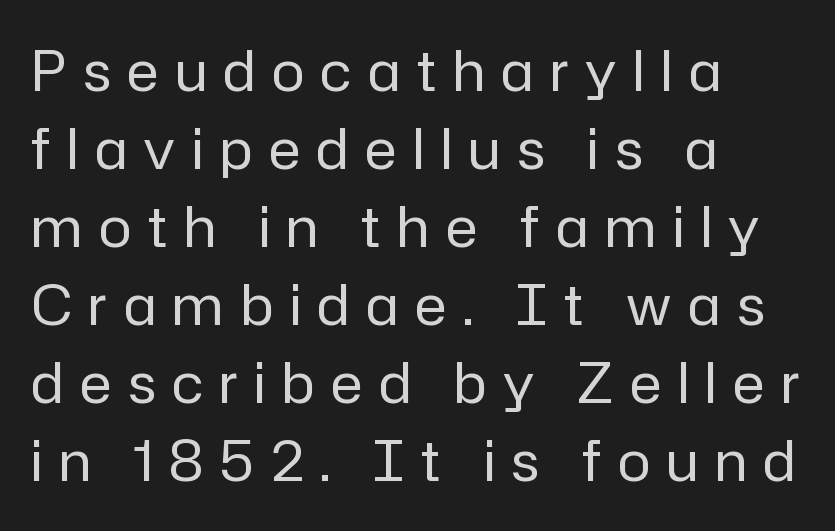
Q: Is the text bold? A: No.
Q: Is the text italic (slanted)? A: No, it is upright.
Q: Is the typeface a serif or a sans-serif typeface? A: Sans-serif.
Q: Is the text underlined? A: No.
Q: How is the paragraph aligned? A: Left-aligned.
Q: Is the spacing between letters normal or unusually wide? A: Unusually wide.
Q: Is the spacing between lines tight, normal or loose? A: Normal.
Q: Width (condensed, normal, or wide)? A: Normal.
Q: Stroke contrast? A: Low.
Q: x-height? A: Medium.
Q: Monospaced? A: No.
